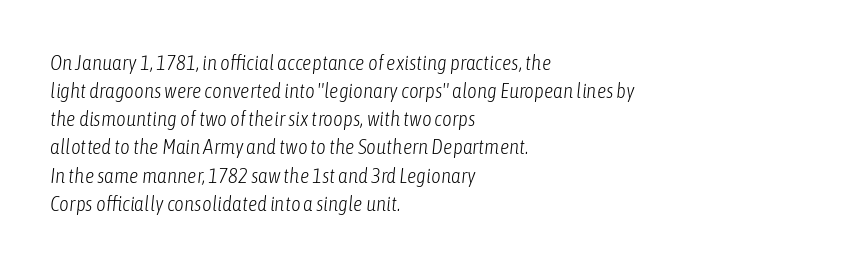
Q: Is the text bold? A: No.
Q: Is the text italic (slanted)? A: Yes, it leans right by about 6 degrees.
Q: Is the text underlined? A: No.
Q: How is the paragraph aligned? A: Left-aligned.
Q: Is the spacing between letters normal or unusually wide? A: Normal.
Q: Is the spacing between lines tight, normal or loose? A: Normal.
